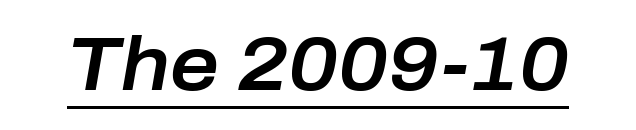
Compared with undecorated copy, this sample adds a rule below the words. Would a proofreader flag this as italicized? Yes. You could call the tracking neutral — neither tight nor loose. Each letter keeps its own natural width here, so spacing adapts to shape.
